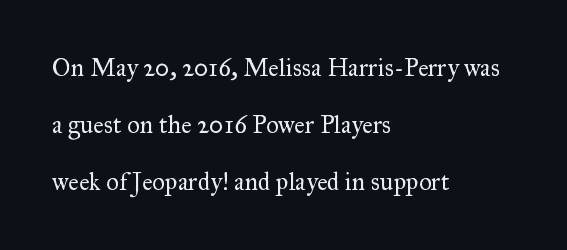
{"italic": "no", "bold": "no", "underline": "no", "align": "left", "line_spacing": "loose", "line_spacing_ratio": 2.29, "letter_spacing": "normal", "letter_spacing_em": 0.0, "glyph_px": 25}
